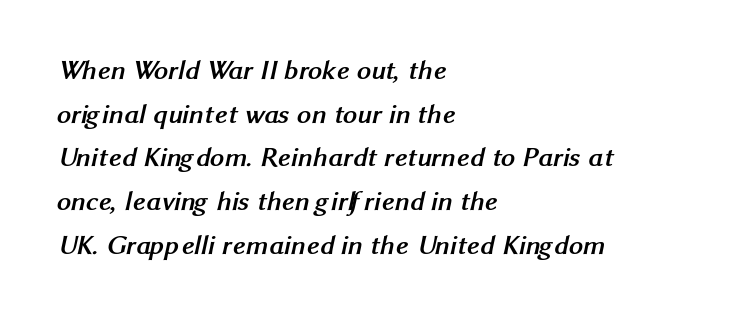
Unlike a traditional serif, this face leaves its strokes unadorned. A typesetter would call this leading conventional body-copy spacing. The space beneath each line is pristine and unruled. Caption: bold face, heavy strokes. Proportional: the letters do not fall into vertical columns. This rendering leaves character spacing at its baseline value.
